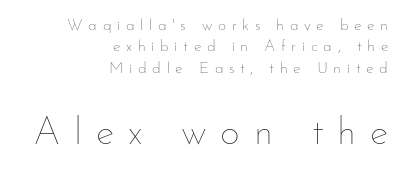
Q: Is the text bold? A: No.
Q: Is the text italic (slanted)? A: No, it is upright.
Q: Is the text underlined? A: No.
Q: How is the paragraph aligned? A: Right-aligned.
Q: Is the spacing between letters normal or unusually wide? A: Unusually wide.
Q: Is the spacing between lines tight, normal or loose? A: Normal.
Q: Which block of text is set in a larger size, the first (top) or the second (bottom)? A: The second (bottom) one.
Q: Width (condensed, normal, or wide)? A: Normal.
Q: Stroke contrast? A: Low.
Q: x-height? A: Small.
Q: Monospaced? A: No.
